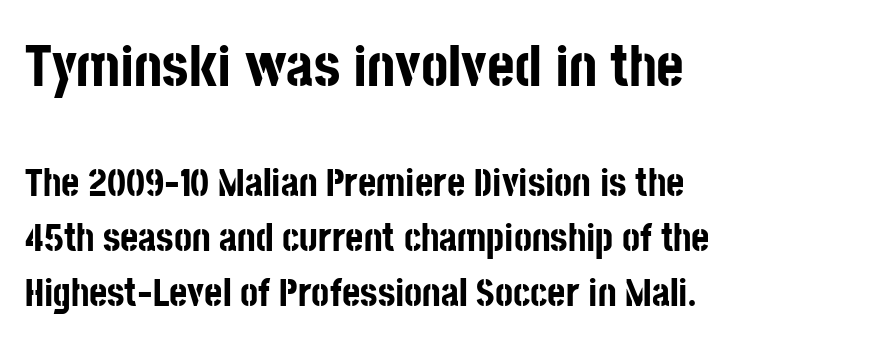
Q: Is the text bold? A: Yes.
Q: Is the text italic (slanted)? A: No, it is upright.
Q: Is the typeface a serif or a sans-serif typeface? A: Sans-serif.
Q: Is the text underlined? A: No.
Q: How is the paragraph aligned? A: Left-aligned.
Q: Is the spacing between letters normal or unusually wide? A: Normal.
Q: Is the spacing between lines tight, normal or loose? A: Normal.
Q: Which block of text is set in a larger size, the first (top) or the second (bottom)? A: The first (top) one.
Q: Width (condensed, normal, or wide)? A: Condensed.
Q: Stroke contrast? A: Low.
Q: x-height? A: Large.
Q: Monospaced? A: No.
